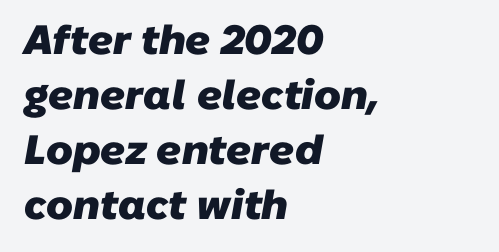
The image shows 41 px heavy sans-serif type; set left-aligned, normal line spacing (1.34x), normal letter spacing, not underlined; low stroke contrast and a medium x-height.
